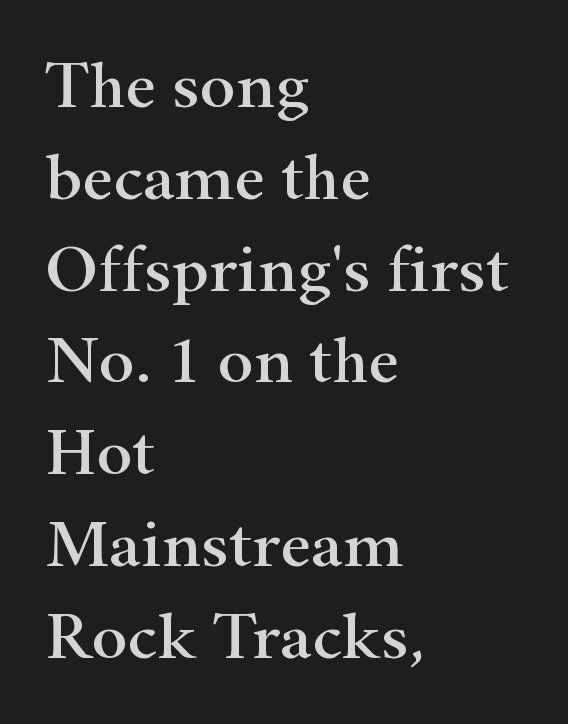
Q: Is the text italic (slanted)? A: No, it is upright.
Q: Is the typeface a serif or a sans-serif typeface? A: Serif.
Q: Is the text underlined? A: No.
Q: How is the paragraph aligned? A: Left-aligned.
Q: Is the spacing between letters normal or unusually wide? A: Normal.
Q: Is the spacing between lines tight, normal or loose? A: Normal.
Q: Width (condensed, normal, or wide)? A: Wide.
Q: Stroke contrast? A: High.
Q: x-height? A: Small.
Q: Monospaced? A: No.
